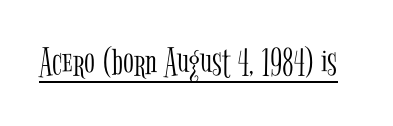
The image shows 40 px light, condensed serif type, upright; set normal letter spacing, underlined; low stroke contrast and a medium x-height.
